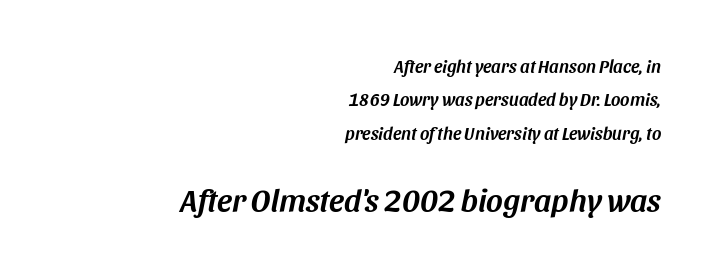
The image shows 32 px text type, italic (leaning right); set right-aligned, line spacing 1.85x, normal letter spacing, not underlined; the second (bottom) block is 1.78x larger; medium stroke contrast and a large x-height.
